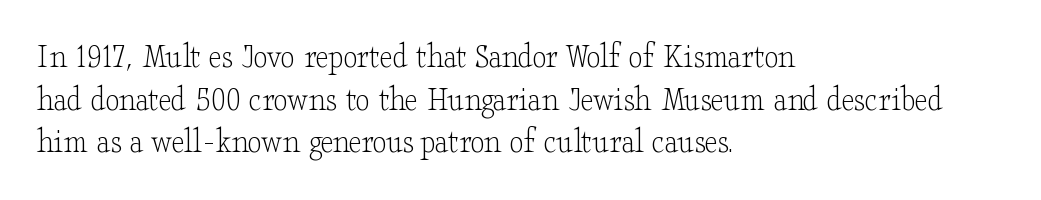
Q: Is the text bold? A: No.
Q: Is the text italic (slanted)? A: No, it is upright.
Q: Is the typeface a serif or a sans-serif typeface? A: Serif.
Q: Is the text underlined? A: No.
Q: How is the paragraph aligned? A: Left-aligned.
Q: Is the spacing between letters normal or unusually wide? A: Normal.
Q: Width (condensed, normal, or wide)? A: Wide.
Q: Stroke contrast? A: Low.
Q: x-height? A: Small.
Q: Monospaced? A: No.
